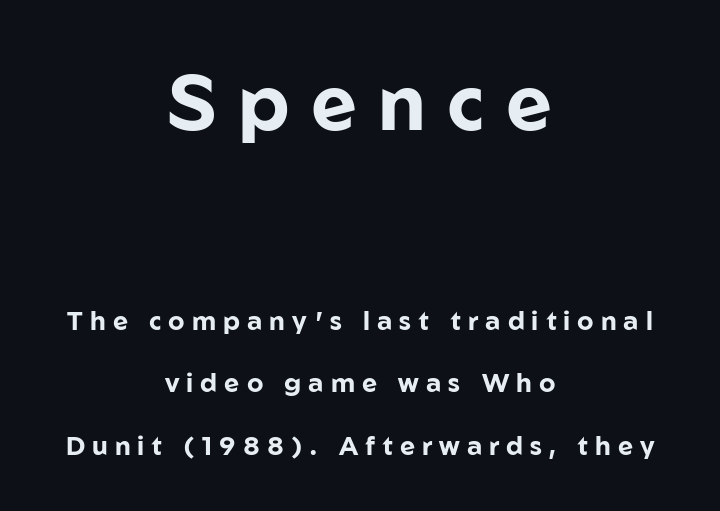
{"serif": "no", "italic": "no", "bold": "yes", "weight": "bold", "width": "normal", "stroke_contrast": "low", "x_height": "medium", "monospaced": "no", "underline": "no", "align": "center", "line_spacing": "loose", "line_spacing_ratio": 2.41, "letter_spacing": "wide", "letter_spacing_em": 0.27, "larger_block": "first", "size_ratio": 3.04, "glyph_px": 79}
